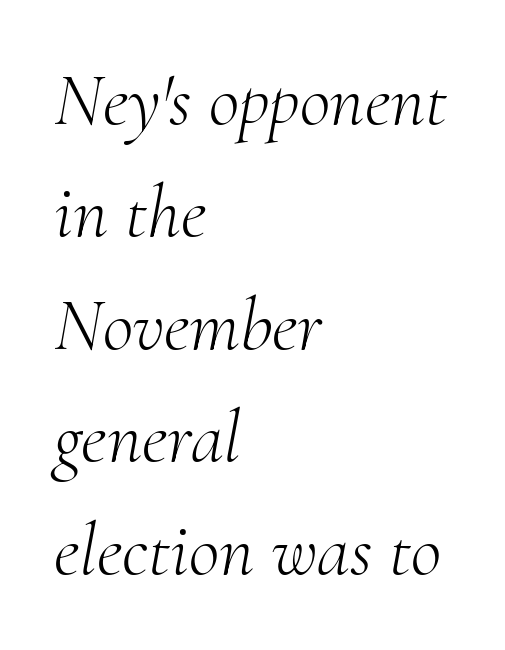
The image shows 75 px light serif type, italic (leaning right); set left-aligned, normal line spacing (1.5x), normal letter spacing, not underlined; medium stroke contrast and a small x-height.
